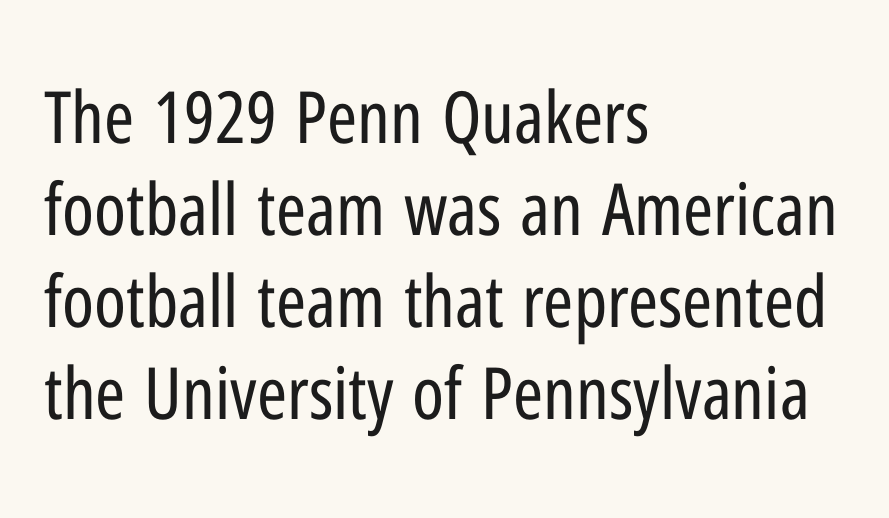
Q: Is the text bold? A: No.
Q: Is the text italic (slanted)? A: No, it is upright.
Q: Is the typeface a serif or a sans-serif typeface? A: Sans-serif.
Q: Is the text underlined? A: No.
Q: How is the paragraph aligned? A: Left-aligned.
Q: Is the spacing between letters normal or unusually wide? A: Normal.
Q: Is the spacing between lines tight, normal or loose? A: Normal.
Q: Width (condensed, normal, or wide)? A: Condensed.
Q: Stroke contrast? A: Low.
Q: x-height? A: Medium.
Q: Monospaced? A: No.
